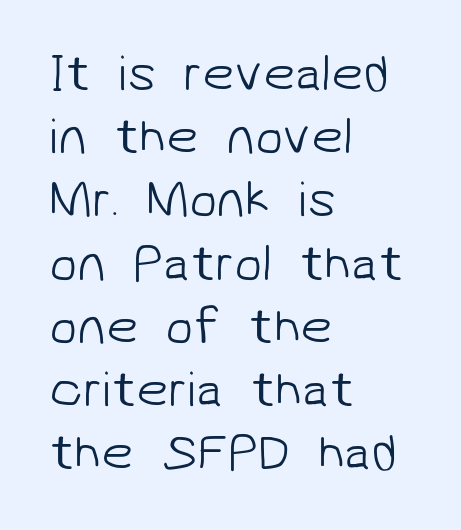
The image shows 51 px light sans-serif type; set left-aligned, line spacing 1.24x, normal letter spacing, not underlined; low stroke contrast and a medium x-height.
